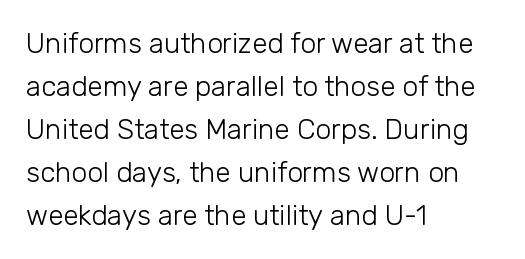
The image shows 28 px light sans-serif type, upright; set left-aligned, normal line spacing (1.54x), normal letter spacing, not underlined; low stroke contrast and a medium x-height.
